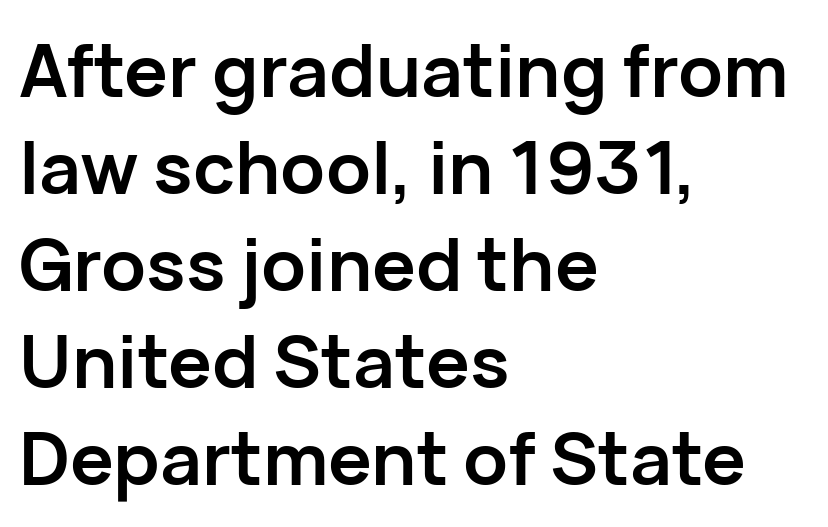
Q: Is the text bold? A: Yes.
Q: Is the text italic (slanted)? A: No, it is upright.
Q: Is the typeface a serif or a sans-serif typeface? A: Sans-serif.
Q: Is the text underlined? A: No.
Q: How is the paragraph aligned? A: Left-aligned.
Q: Is the spacing between letters normal or unusually wide? A: Normal.
Q: Is the spacing between lines tight, normal or loose? A: Normal.
Q: Width (condensed, normal, or wide)? A: Normal.
Q: Stroke contrast? A: Low.
Q: x-height? A: Medium.
Q: Monospaced? A: No.
